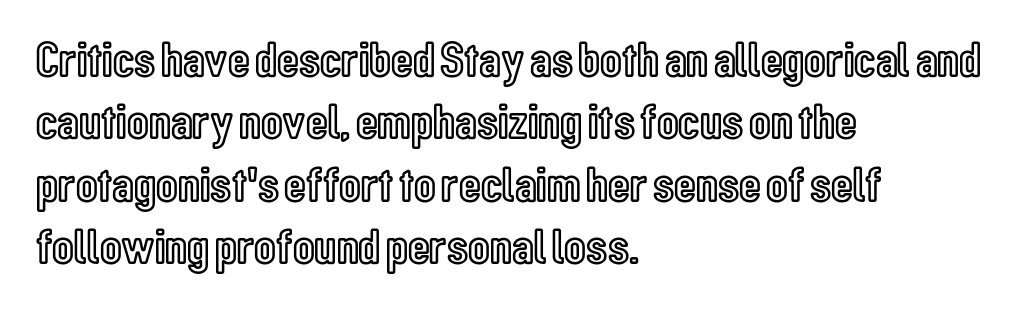
{"italic": "no", "width": "condensed", "x_height": "medium", "monospaced": "no", "underline": "no", "align": "left", "line_spacing": "normal", "line_spacing_ratio": 1.25, "letter_spacing": "normal", "letter_spacing_em": 0.0, "glyph_px": 50}
